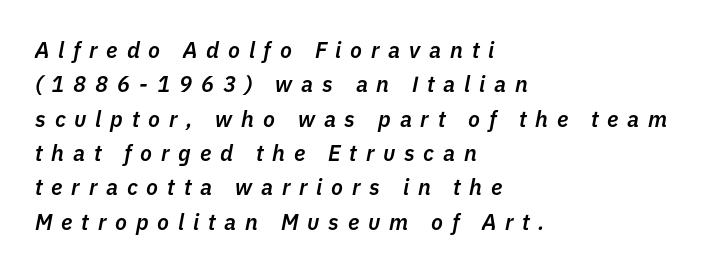
{"italic": "yes", "lean": "right", "slant_degrees": 11, "bold": "semi", "underline": "no", "align": "left", "line_spacing": "normal", "line_spacing_ratio": 1.56, "letter_spacing": "wide", "letter_spacing_em": 0.4, "glyph_px": 22}
